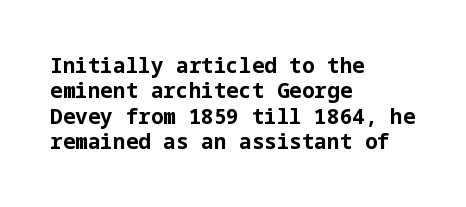
{"italic": "no", "bold": "yes", "underline": "no", "align": "left", "line_spacing_ratio": 1.21, "letter_spacing": "normal", "letter_spacing_em": 0.0, "glyph_px": 21}
